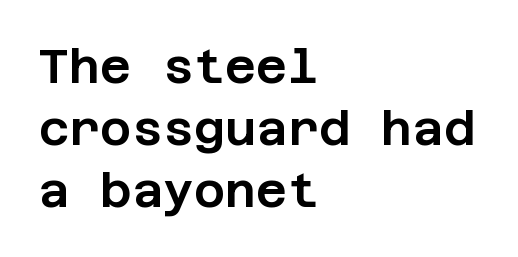
Q: Is the text italic (slanted)? A: No, it is upright.
Q: Is the typeface a serif or a sans-serif typeface? A: Sans-serif.
Q: Is the text underlined? A: No.
Q: How is the paragraph aligned? A: Left-aligned.
Q: Is the spacing between letters normal or unusually wide? A: Normal.
Q: Is the spacing between lines tight, normal or loose? A: Normal.
Q: Width (condensed, normal, or wide)? A: Normal.
Q: Stroke contrast? A: Low.
Q: x-height? A: Large.
